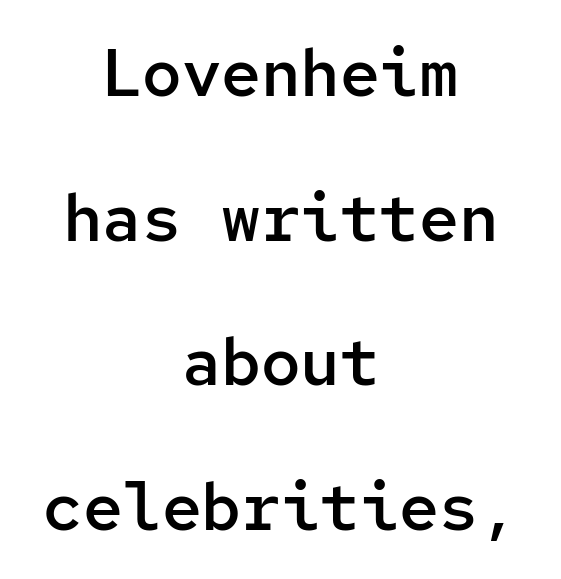
The image shows 66 px semibold sans-serif type, upright, monospaced; set centered, loose line spacing (2.19x), normal letter spacing, not underlined; low stroke contrast and a medium x-height.
